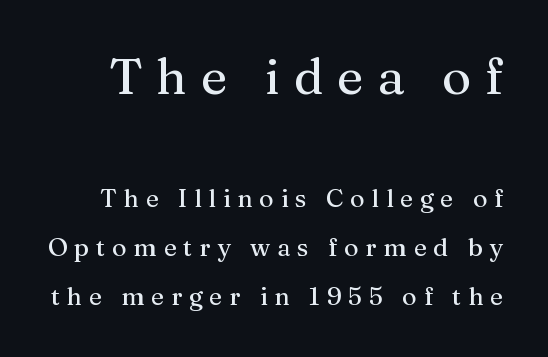
Bigger letters appear in the top chunk; the bottom chunk is reduced. Tracking value appears strongly positive — letters spread wide. Honestly, there is no underline to notice here at all. Italic: no, the glyphs are upright roman. This sample has the flowing, uneven cadence of proportional lettering.
